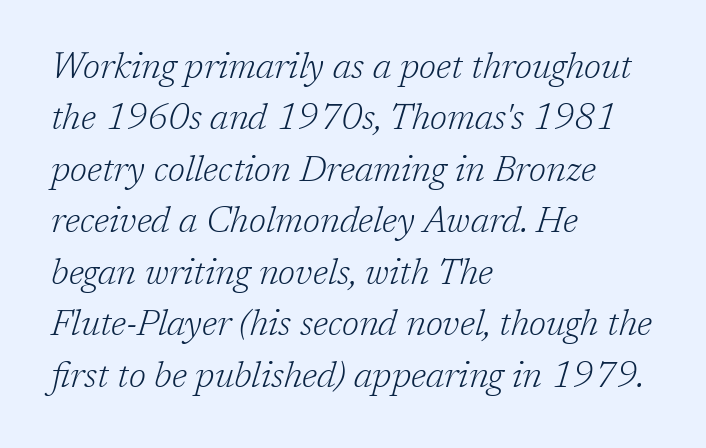
The image shows 36 px light serif type, italic (leaning right); set left-aligned, normal line spacing (1.43x), normal letter spacing, not underlined; low stroke contrast and a medium x-height.
